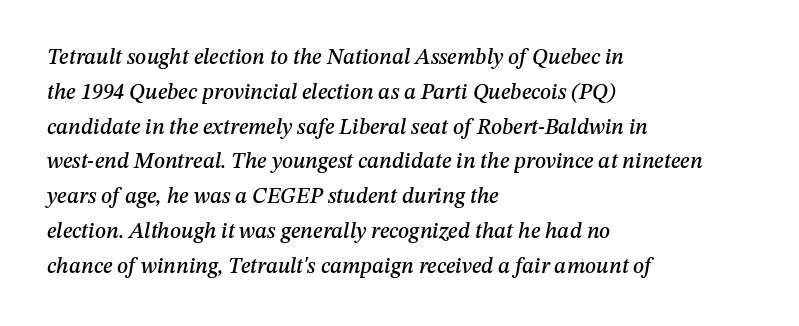
Style check: oblique. Typeset ragged right — the left edge is the straight one. Nothing unusual about the tracking: characters are spaced as the font intends. The passage shown stacks its lines at a standard gap.
